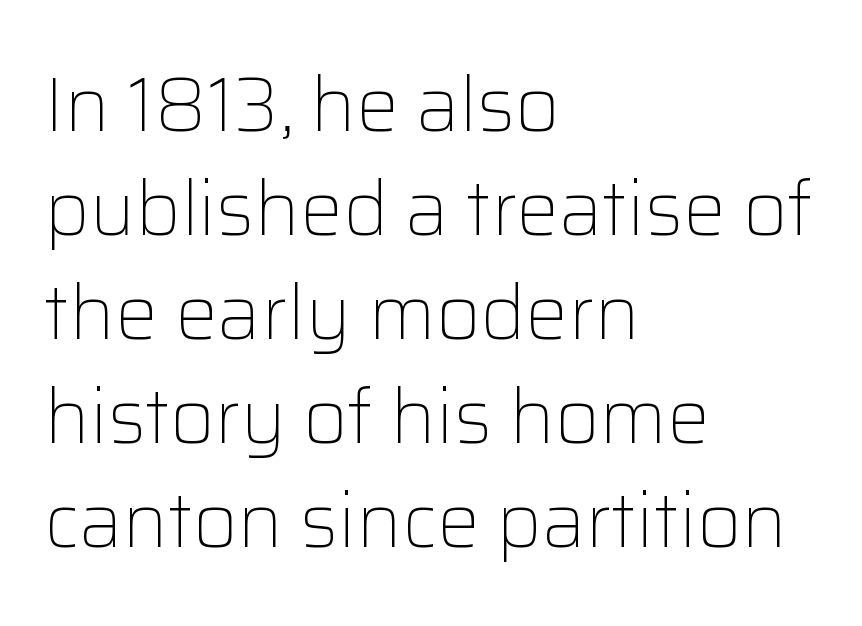
Only glyphs here, with clear space below each row. Think standard paragraph weight, or any step lighter than that. These lines are composed in type without serifs. Every row of glyphs begins at an identical x-position on the left.
